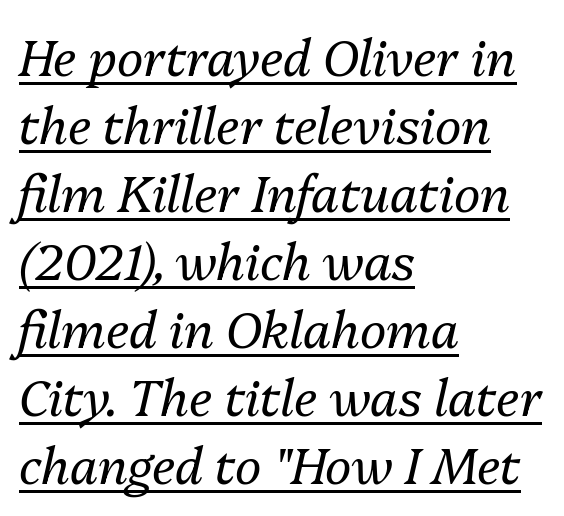
Decoration check: the copy is underlined. The vertical gap from one line to the next is medium. The typography opts for an oblique posture over an upright one. Proportional: the letters do not fall into vertical columns.
